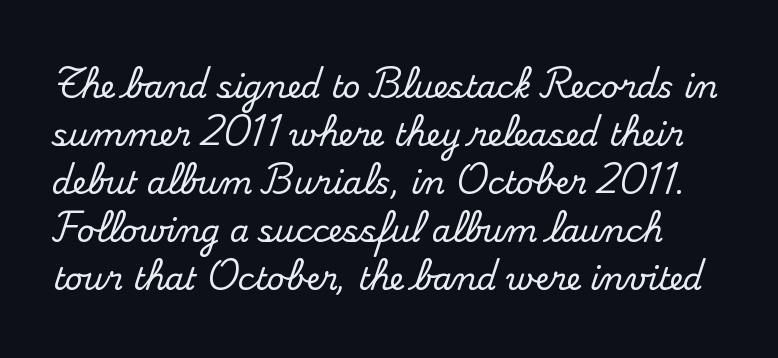
The image shows 31 px text type; set normal line spacing (1.55x), normal letter spacing, not underlined; medium stroke contrast and a small x-height.
